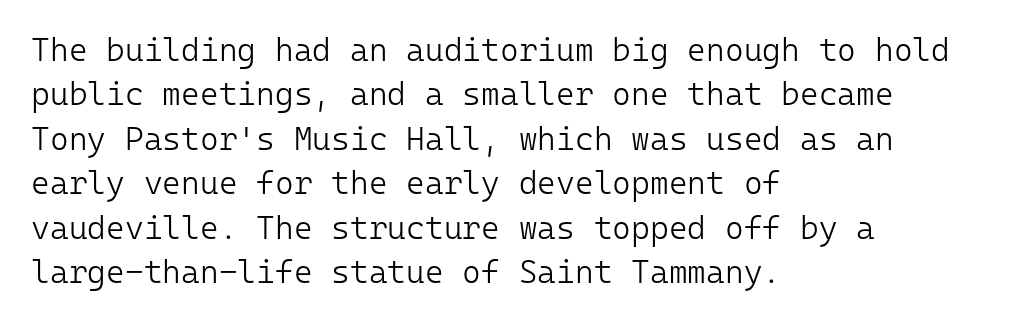
The characters are drawn with everyday or finer stroke widths. Casual observation: everything's shoved over to the left. To sum up the face: it is a sans, with no serifs. The designer left line spacing at the default.
